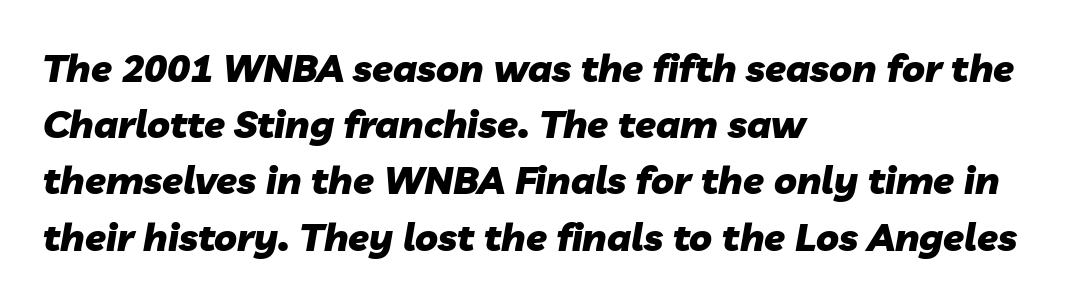
The image shows 38 px heavy type, italic (leaning right); set left-aligned, normal line spacing (1.48x), normal letter spacing, not underlined; low stroke contrast and a medium x-height.
